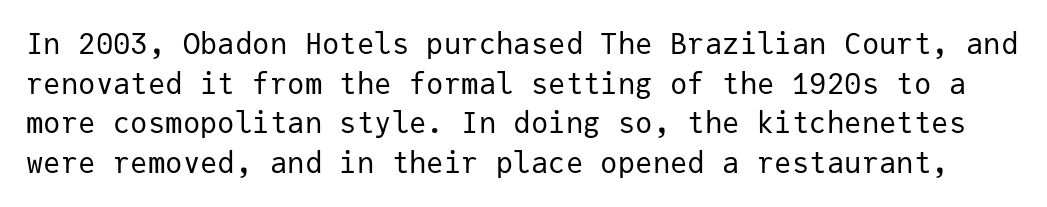
Inter-character spacing is left at the font's built-in metrics. Counters stay open thanks to moderate or lighter strokes. This rendering employs a face without finishing strokes, i.e., a sans-serif. Compared with typical paragraphs, the rows here are spaced about the same. Ordinary non-slanted type is in use.
